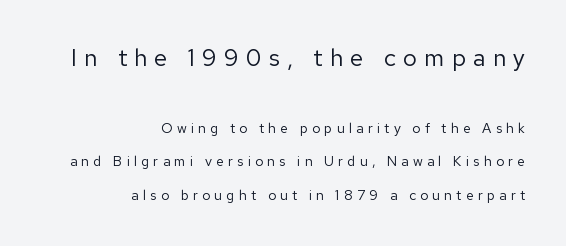
{"italic": "no", "bold": "no", "underline": "no", "align": "right", "line_spacing": "loose", "line_spacing_ratio": 2.4, "letter_spacing": "wide", "letter_spacing_em": 0.3, "larger_block": "first", "size_ratio": 1.71, "glyph_px": 24}
